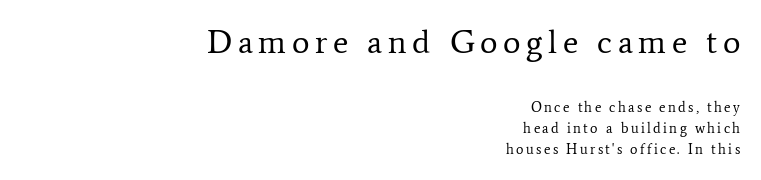
A typesetter would call this proportional, since set widths differ per character. Type style note: has serifs. Look at the glyph heights: the upper group is clearly the bigger setting. Rendered with straight, roman letterforms. Line spacing here is normal.
